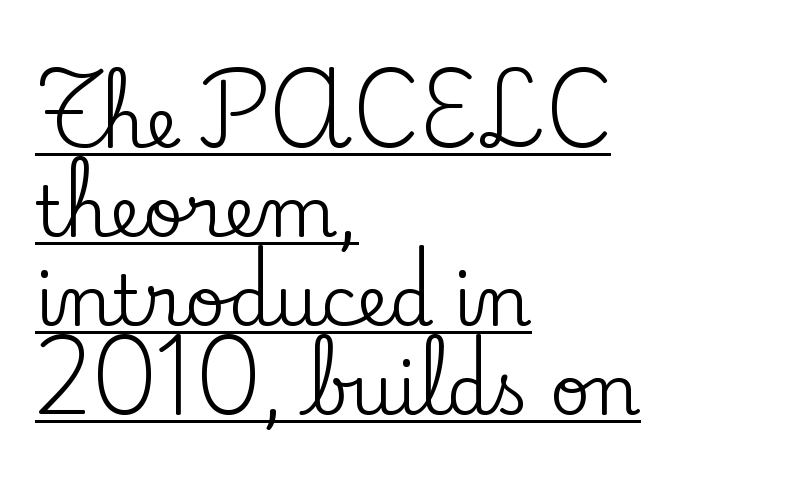
The image shows 70 px serif type, upright; set left-aligned, normal line spacing (1.27x), normal letter spacing, underlined; low stroke contrast and a small x-height.
